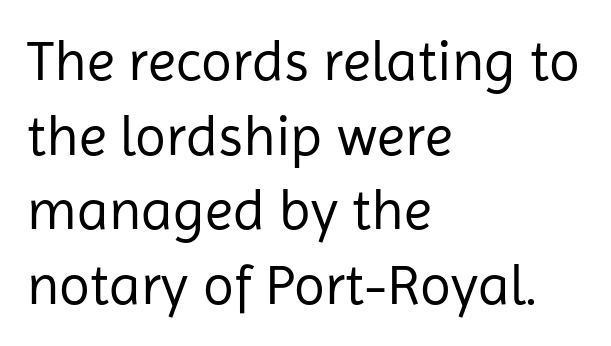
Q: Is the text bold? A: No.
Q: Is the text italic (slanted)? A: No, it is upright.
Q: Is the typeface a serif or a sans-serif typeface? A: Sans-serif.
Q: Is the text underlined? A: No.
Q: How is the paragraph aligned? A: Left-aligned.
Q: Is the spacing between letters normal or unusually wide? A: Normal.
Q: Is the spacing between lines tight, normal or loose? A: Normal.
Q: Width (condensed, normal, or wide)? A: Normal.
Q: Stroke contrast? A: Low.
Q: x-height? A: Medium.
Q: Monospaced? A: No.
